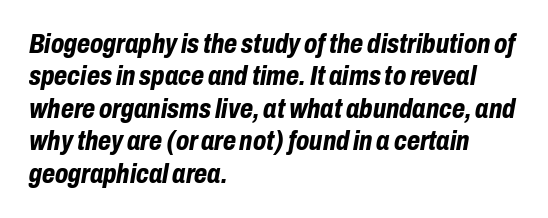
Weight check: bold — yes, fully. The lettering tilts uniformly, giving the passage an italic look. No extra tracking has been applied to these lines. Layout note: lines flush left. Check the space under the baseline: it is left empty.
